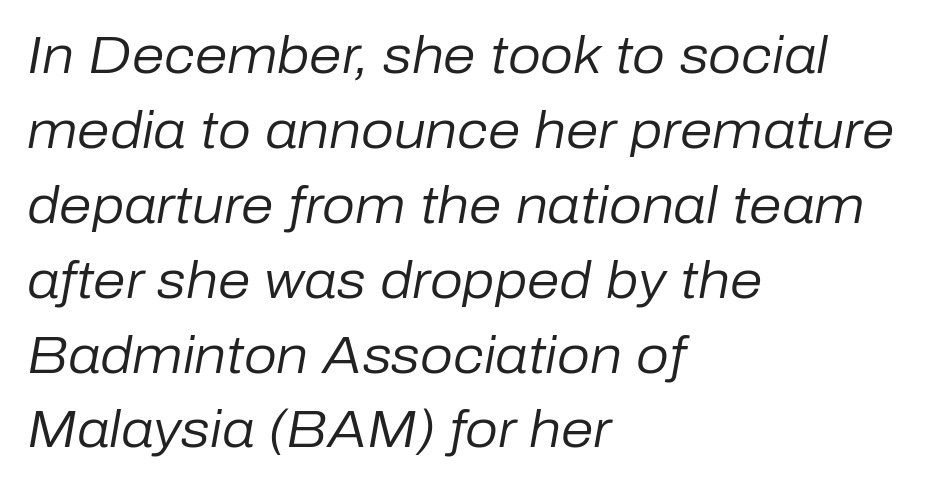
A typesetter would call this zero additional tracking. Layout note: lines flush left. Weight class: somewhere from thin through regular. Check the space under the baseline: it is left empty. The passage shown is typed in a proportional face where columns would drift.
